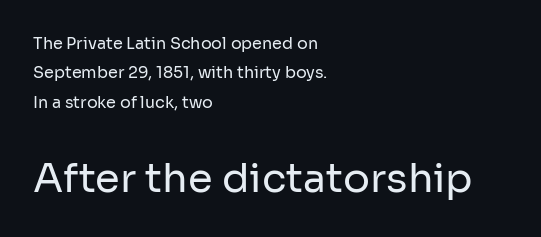
{"serif": "no", "italic": "no", "bold": "no", "weight": "regular", "width": "normal", "stroke_contrast": "low", "x_height": "medium", "monospaced": "no", "underline": "no", "align": "left", "line_spacing_ratio": 1.83, "letter_spacing": "normal", "letter_spacing_em": 0.0, "larger_block": "second", "size_ratio": 2.5, "glyph_px": 40}
